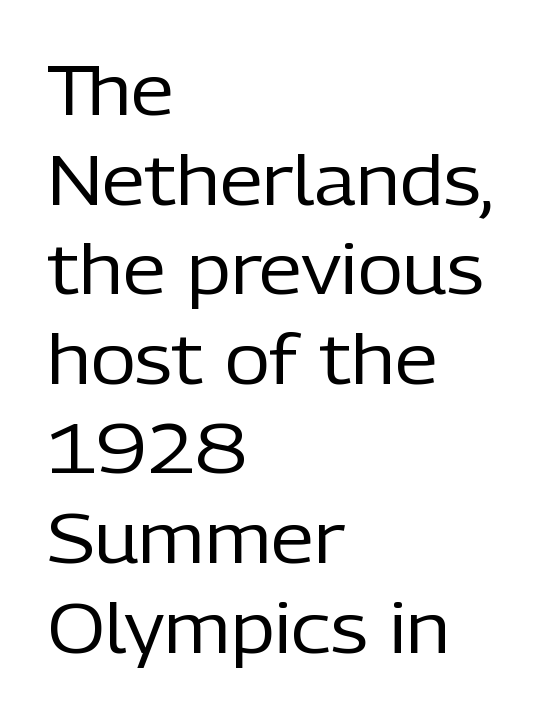
{"serif": "no", "italic": "no", "bold": "no", "weight": "regular", "width": "normal", "stroke_contrast": "low", "x_height": "medium", "monospaced": "no", "underline": "no", "align": "left", "line_spacing": "normal", "line_spacing_ratio": 1.28, "letter_spacing": "normal", "letter_spacing_em": 0.0, "glyph_px": 70}
